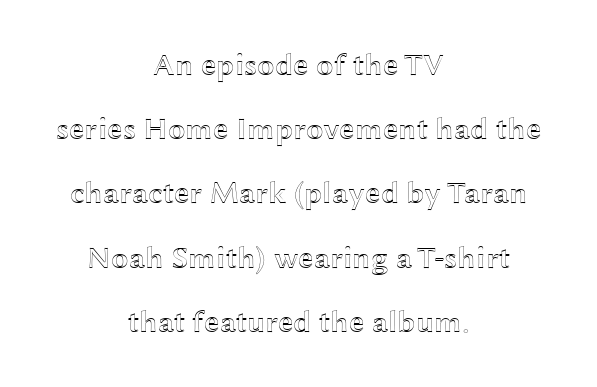
Q: Is the text italic (slanted)? A: No, it is upright.
Q: Is the text underlined? A: No.
Q: How is the paragraph aligned? A: Centered.
Q: Is the spacing between letters normal or unusually wide? A: Normal.
Q: Is the spacing between lines tight, normal or loose? A: Loose.
Q: Width (condensed, normal, or wide)? A: Wide.
Q: x-height? A: Medium.
Q: Monospaced? A: No.
